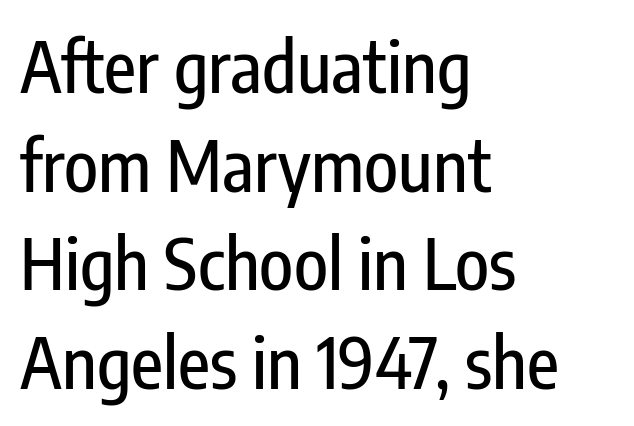
Q: Is the text italic (slanted)? A: No, it is upright.
Q: Is the typeface a serif or a sans-serif typeface? A: Sans-serif.
Q: Is the text underlined? A: No.
Q: How is the paragraph aligned? A: Left-aligned.
Q: Is the spacing between letters normal or unusually wide? A: Normal.
Q: Is the spacing between lines tight, normal or loose? A: Normal.
Q: Width (condensed, normal, or wide)? A: Condensed.
Q: Stroke contrast? A: Low.
Q: x-height? A: Medium.
Q: Monospaced? A: No.
